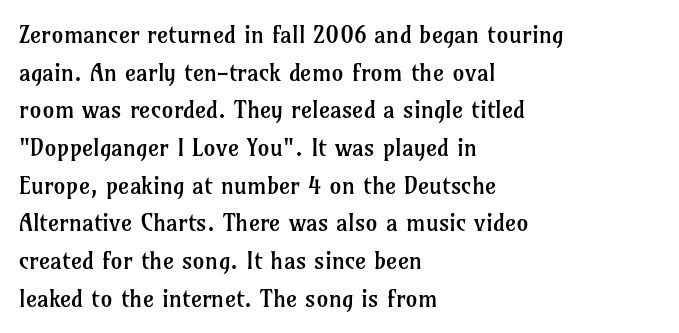
The image shows 24 px text type, upright; set left-aligned, normal line spacing (1.57x), normal letter spacing, not underlined.
